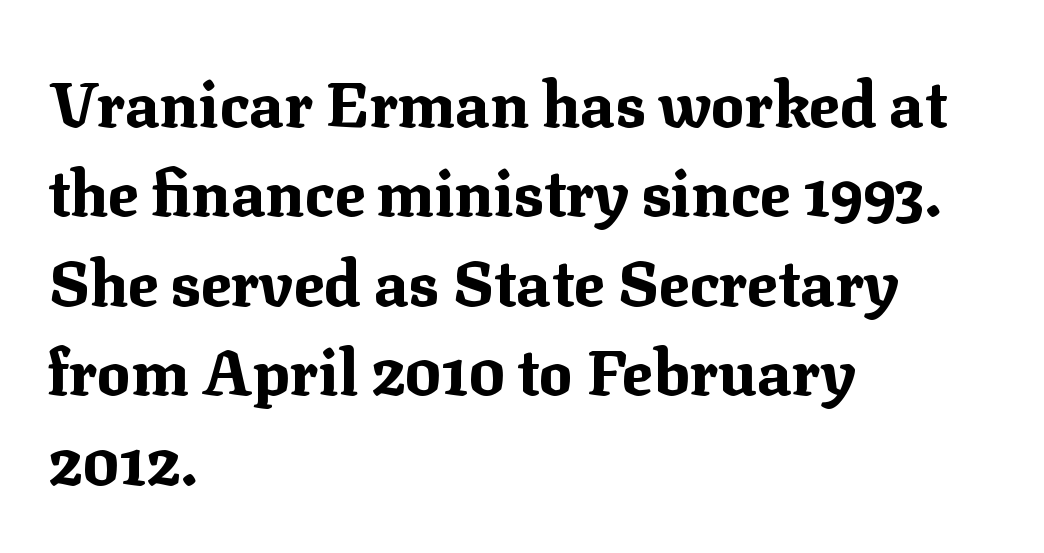
Q: Is the text bold? A: Yes.
Q: Is the text italic (slanted)? A: No, it is upright.
Q: Is the typeface a serif or a sans-serif typeface? A: Serif.
Q: Is the text underlined? A: No.
Q: How is the paragraph aligned? A: Left-aligned.
Q: Is the spacing between letters normal or unusually wide? A: Normal.
Q: Is the spacing between lines tight, normal or loose? A: Normal.
Q: Width (condensed, normal, or wide)? A: Normal.
Q: Stroke contrast? A: Medium.
Q: x-height? A: Medium.
Q: Monospaced? A: No.
